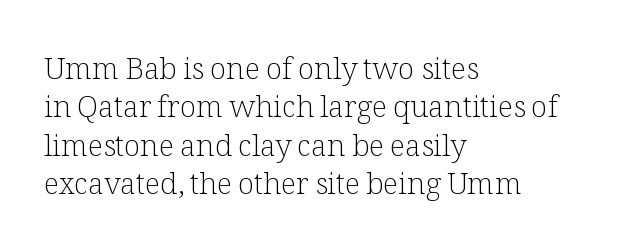
{"serif": "yes", "italic": "no", "bold": "no", "weight": "light", "width": "normal", "stroke_contrast": "low", "x_height": "medium", "monospaced": "no", "underline": "no", "align": "left", "line_spacing": "normal", "line_spacing_ratio": 1.28, "letter_spacing": "normal", "letter_spacing_em": 0.0, "glyph_px": 30}
